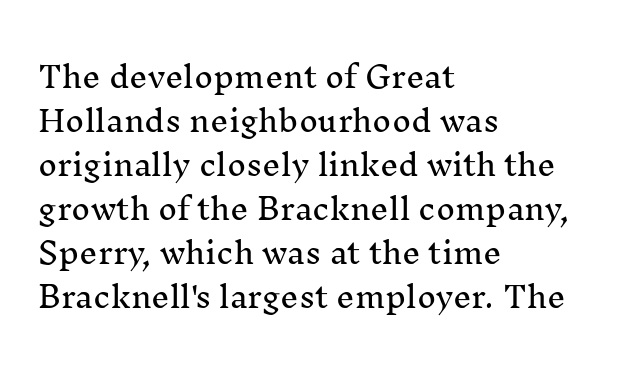
{"serif": "yes", "italic": "no", "width": "normal", "stroke_contrast": "medium", "x_height": "medium", "monospaced": "no", "underline": "no", "align": "left", "line_spacing": "normal", "line_spacing_ratio": 1.52, "letter_spacing": "normal", "letter_spacing_em": 0.0, "glyph_px": 29}
